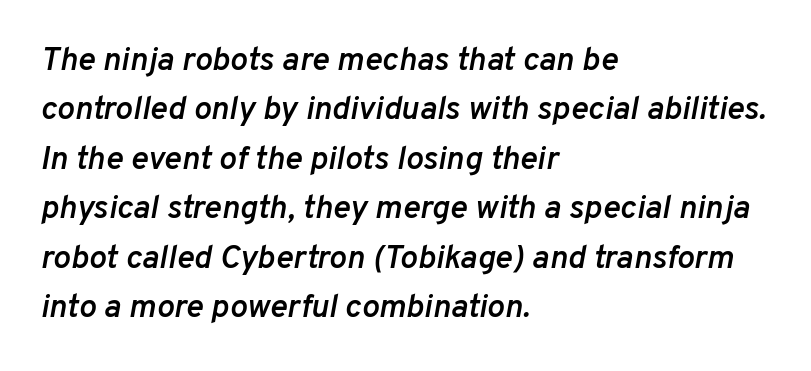
Q: Is the text bold? A: Semi-bold.
Q: Is the text italic (slanted)? A: Yes, it leans right by about 10 degrees.
Q: Is the text underlined? A: No.
Q: How is the paragraph aligned? A: Left-aligned.
Q: Is the spacing between letters normal or unusually wide? A: Normal.
Q: Is the spacing between lines tight, normal or loose? A: Normal.
Q: Width (condensed, normal, or wide)? A: Normal.
Q: Stroke contrast? A: Low.
Q: x-height? A: Medium.
Q: Monospaced? A: No.
